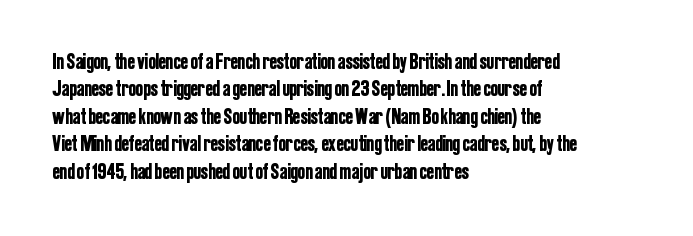
{"italic": "no", "underline": "no", "align": "left", "line_spacing": "normal", "line_spacing_ratio": 1.25, "letter_spacing": "normal", "letter_spacing_em": 0.0, "glyph_px": 22}
